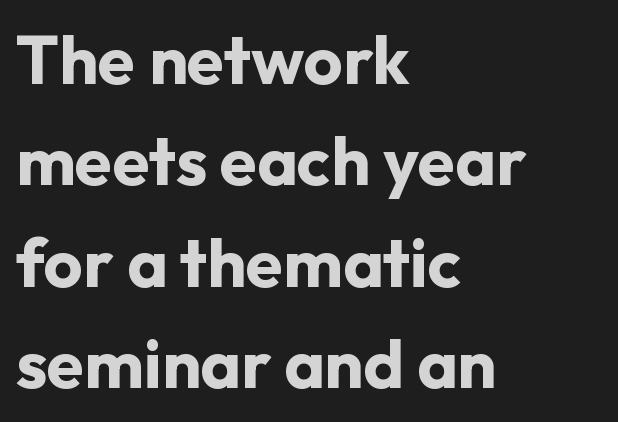
Q: Is the text bold? A: Yes.
Q: Is the text italic (slanted)? A: No, it is upright.
Q: Is the typeface a serif or a sans-serif typeface? A: Sans-serif.
Q: Is the text underlined? A: No.
Q: How is the paragraph aligned? A: Left-aligned.
Q: Is the spacing between letters normal or unusually wide? A: Normal.
Q: Is the spacing between lines tight, normal or loose? A: Normal.
Q: Width (condensed, normal, or wide)? A: Normal.
Q: Stroke contrast? A: Low.
Q: x-height? A: Medium.
Q: Monospaced? A: No.
